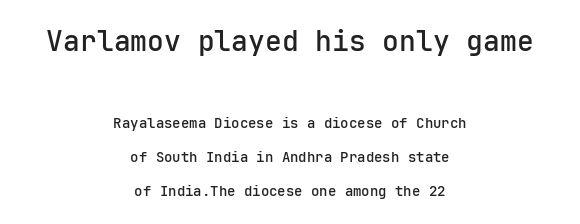
Q: Is the text italic (slanted)? A: No, it is upright.
Q: Is the typeface a serif or a sans-serif typeface? A: Sans-serif.
Q: Is the text underlined? A: No.
Q: How is the paragraph aligned? A: Centered.
Q: Is the spacing between letters normal or unusually wide? A: Normal.
Q: Is the spacing between lines tight, normal or loose? A: Loose.
Q: Which block of text is set in a larger size, the first (top) or the second (bottom)? A: The first (top) one.
Q: Width (condensed, normal, or wide)? A: Normal.
Q: Stroke contrast? A: Low.
Q: x-height? A: Medium.
Q: Monospaced? A: Yes.
